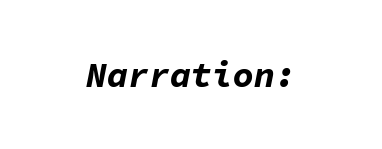
The image shows 35 px bold type, italic (leaning right), monospaced; set normal letter spacing, not underlined; low stroke contrast and a medium x-height.
